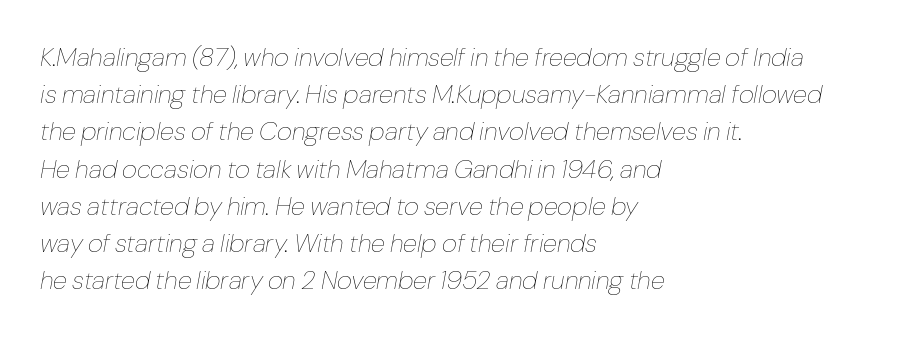
Each new line begins a customary step beneath the previous one. Tracking here is standard; glyphs follow each other at the usual distance. Layout note: lines flush left. These lines were composed using italics. The words here are not underlined.
